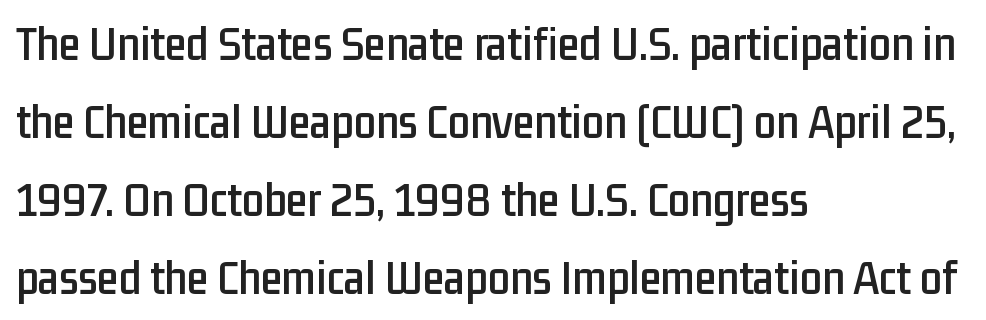
Q: Is the text italic (slanted)? A: No, it is upright.
Q: Is the typeface a serif or a sans-serif typeface? A: Sans-serif.
Q: Is the text underlined? A: No.
Q: How is the paragraph aligned? A: Left-aligned.
Q: Is the spacing between letters normal or unusually wide? A: Normal.
Q: Is the spacing between lines tight, normal or loose? A: Normal.
Q: Width (condensed, normal, or wide)? A: Condensed.
Q: Stroke contrast? A: Low.
Q: x-height? A: Medium.
Q: Monospaced? A: No.
